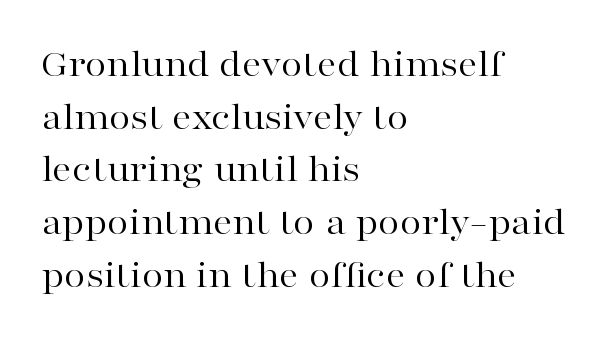
Note the varied advance widths — an 'i' is clearly narrower than an 'm'. Honestly, the row spacing looks completely unremarkable. Each word holds together tightly as a unit, with standard inter-letter gaps. The typography opts for an upright posture over an oblique one.
